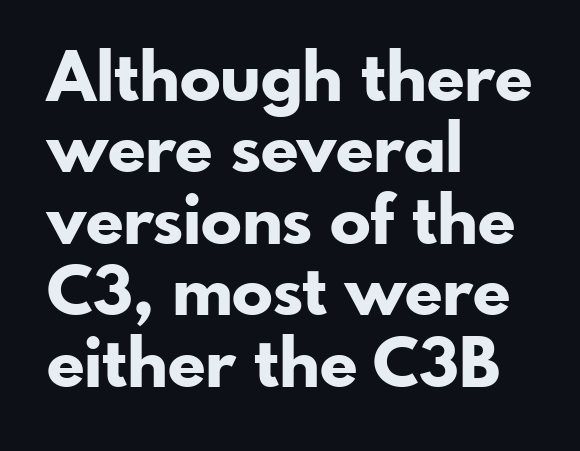
A full-strength bold gives these letters their thick strokes. A typesetter would call this zero additional tracking. Note: no serifs on the glyphs. Any mark beneath the type? The region is blank. Each new line begins almost immediately beneath the previous one. Short and long lines alike share a common starting point at left.
